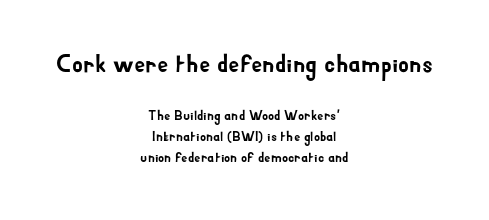
Q: Is the text italic (slanted)? A: No, it is upright.
Q: Is the text underlined? A: No.
Q: How is the paragraph aligned? A: Centered.
Q: Is the spacing between letters normal or unusually wide? A: Normal.
Q: Is the spacing between lines tight, normal or loose? A: Normal.
Q: Which block of text is set in a larger size, the first (top) or the second (bottom)? A: The first (top) one.
